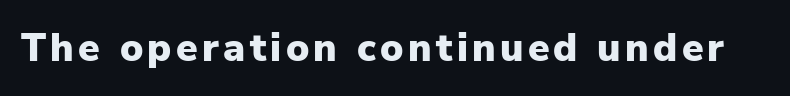
The image shows 39 px heavy sans-serif type, upright; set not underlined; low stroke contrast and a medium x-height.
